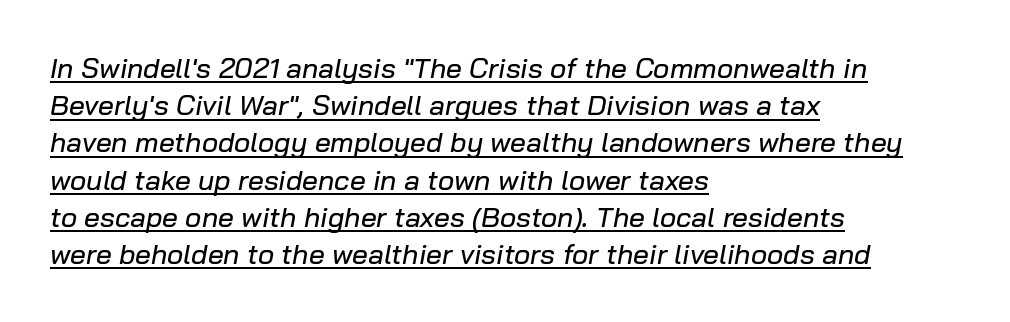
The image shows 28 px text type, italic (leaning right); set left-aligned, normal line spacing (1.33x), normal letter spacing, underlined; low stroke contrast and a medium x-height.
